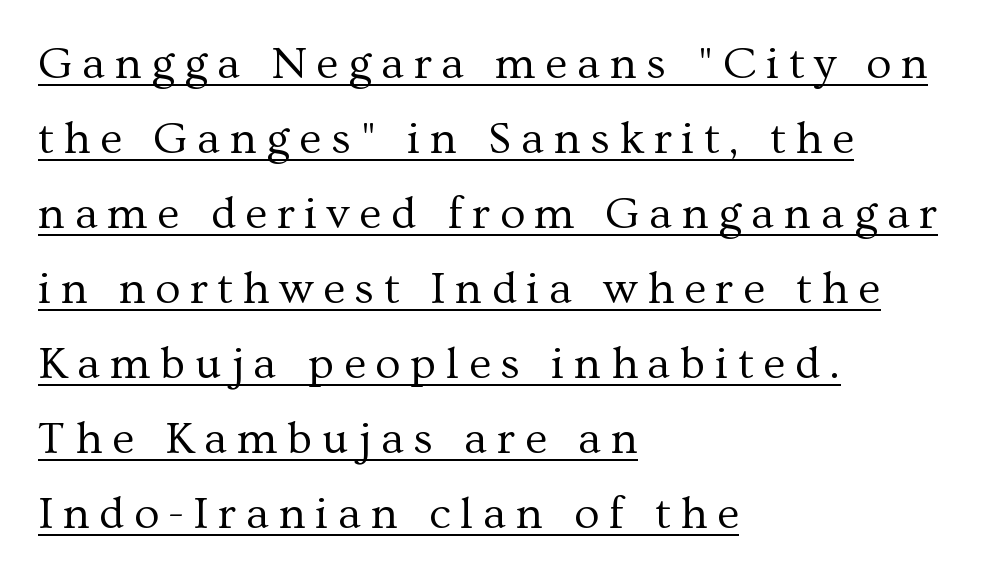
The image shows 46 px regular-weight serif type, upright; set left-aligned, normal line spacing (1.63x), unusually wide letter spacing (+0.21 em), underlined; medium stroke contrast and a medium x-height.
